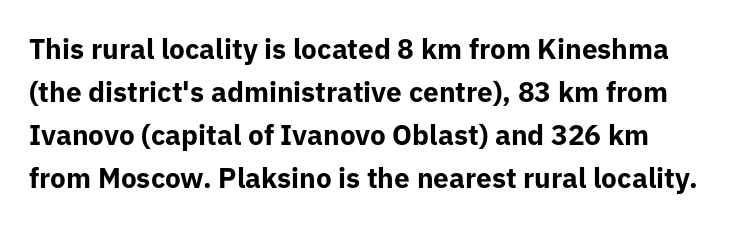
Q: Is the text bold? A: Yes.
Q: Is the text italic (slanted)? A: No, it is upright.
Q: Is the typeface a serif or a sans-serif typeface? A: Sans-serif.
Q: Is the text underlined? A: No.
Q: Is the spacing between letters normal or unusually wide? A: Normal.
Q: Is the spacing between lines tight, normal or loose? A: Normal.
Q: Width (condensed, normal, or wide)? A: Normal.
Q: Stroke contrast? A: Low.
Q: x-height? A: Medium.
Q: Monospaced? A: No.
